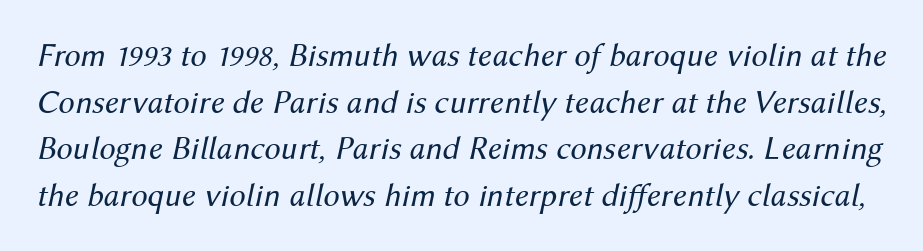
{"italic": "yes", "lean": "right", "slant_degrees": 12, "bold": "no", "weight": "regular", "width": "normal", "stroke_contrast": "medium", "x_height": "medium", "monospaced": "no", "underline": "no", "line_spacing": "normal", "line_spacing_ratio": 1.41, "letter_spacing": "normal", "letter_spacing_em": 0.0, "glyph_px": 33}
